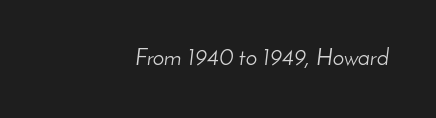
The image shows 23 px text type, italic (leaning right); set right-aligned, normal letter spacing, not underlined.
